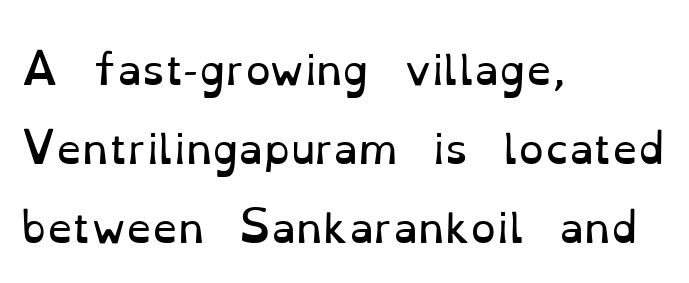
{"serif": "yes", "italic": "no", "bold": "no", "weight": "regular", "width": "normal", "stroke_contrast": "low", "x_height": "small", "monospaced": "no", "underline": "no", "align": "left", "line_spacing": "loose", "line_spacing_ratio": 1.93, "letter_spacing": "normal", "letter_spacing_em": 0.0, "glyph_px": 41}
